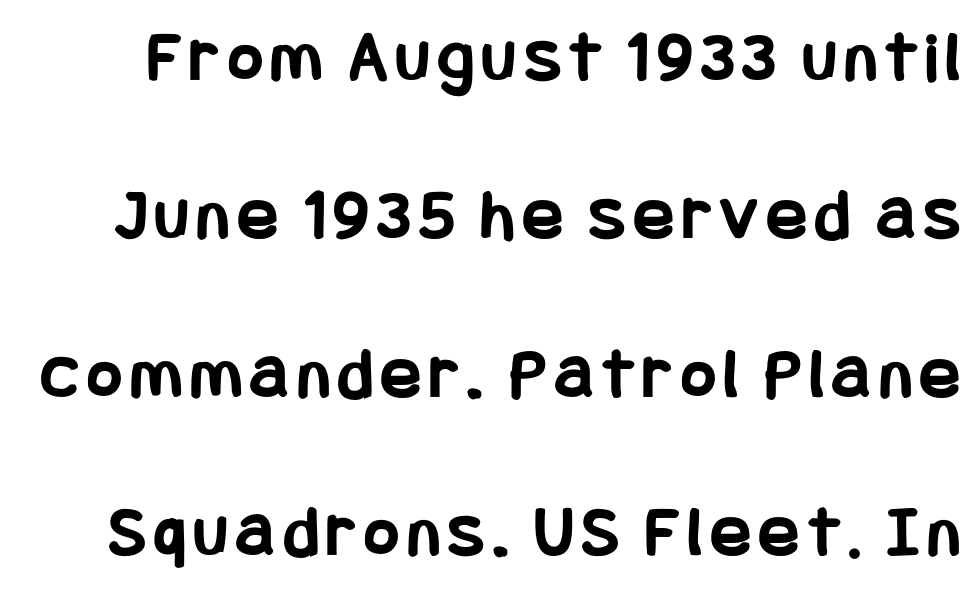
You'd pick this weight for a headline — it's a proper bold. Check where the strokes stop: nothing finishes them off — pure sans. The words here are not underlined. These lines were composed using upright roman letters. The block of text is sparse from top to bottom, with ample space between rows.
